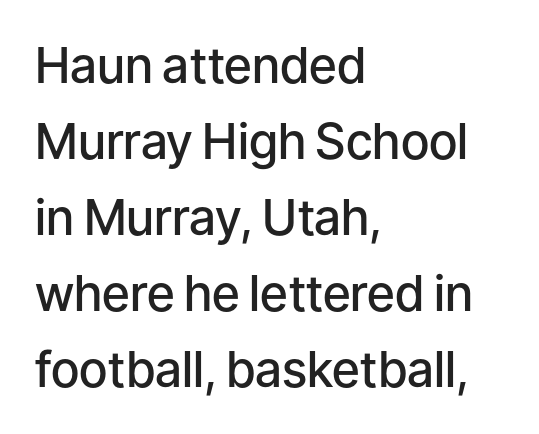
The face used here is proportionally spaced, like ordinary book or web type. Reading down the block, your eye returns to a fixed left position each line. Reading down the column, the eye jumps a familiar distance to each next line. Decoration check: the copy has no underline.
